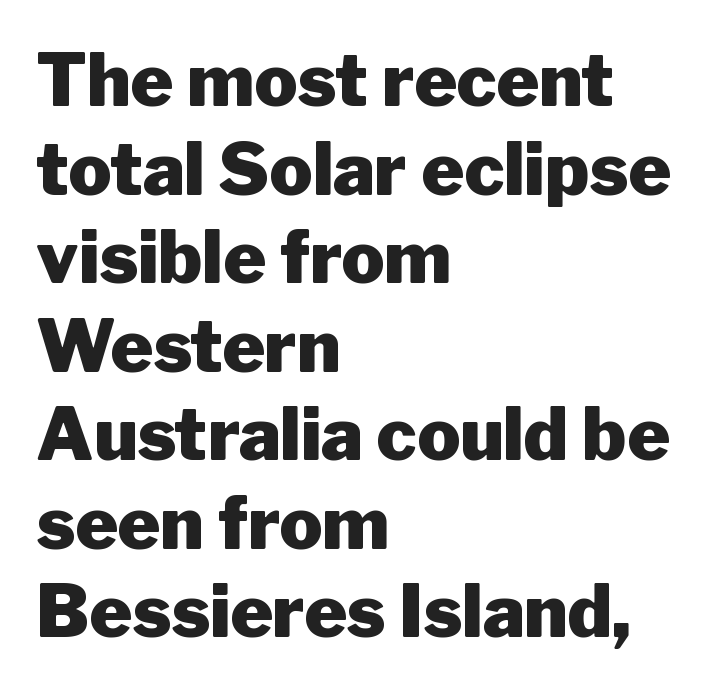
Do the characters align in a grid? No, the font is proportional. Grotesque or geometric, the face here clearly has no serifs. Leftover space on each line is placed entirely after the last word. Students, note that the glyphs here touch the page at normal intervals. Check under the words: just untouched page.
